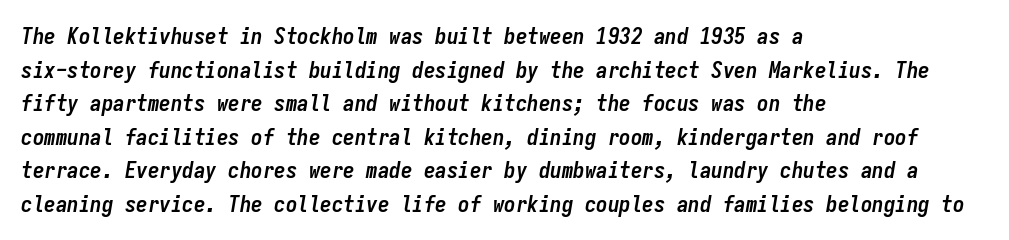
The image shows 23 px bold type, italic (leaning right); set left-aligned, normal line spacing (1.46x), normal letter spacing, not underlined.
